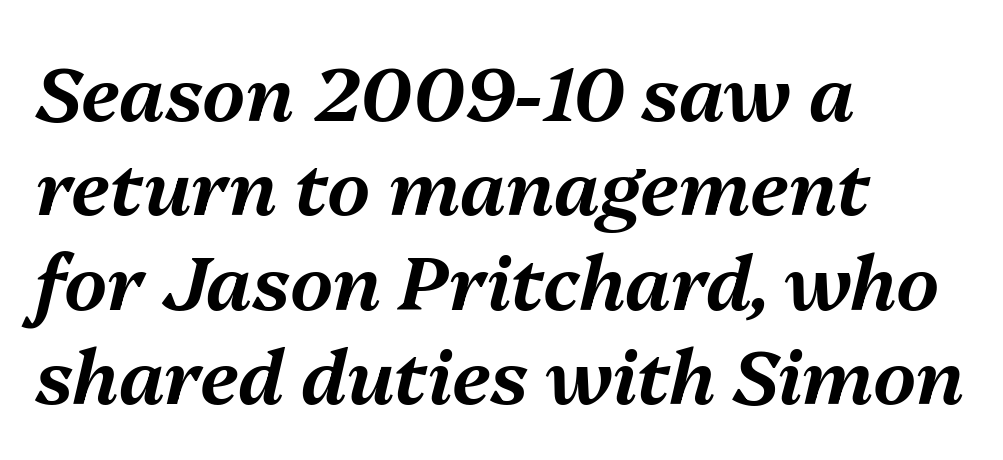
The compositor pushed each line to the left boundary. The foot of each line stays bare and open. Slant detected: the letters are inclined. The passage shown is typed in a proportional face where columns would drift. If you measured baseline to baseline, you'd find a middling distance. Standard letterfit; no display-style spreading of the glyphs.
